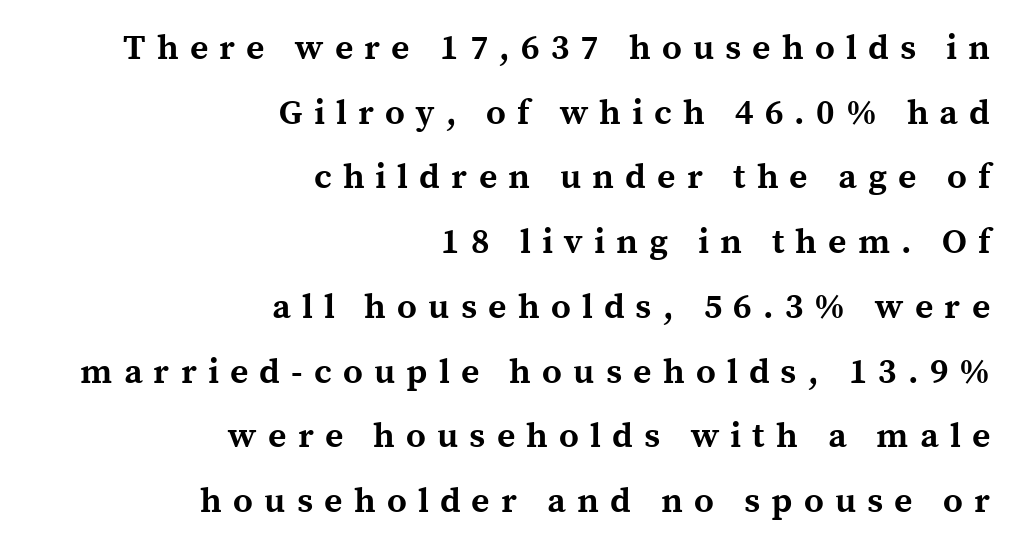
Q: Is the text bold? A: Yes.
Q: Is the text italic (slanted)? A: No, it is upright.
Q: Is the typeface a serif or a sans-serif typeface? A: Serif.
Q: Is the text underlined? A: No.
Q: How is the paragraph aligned? A: Right-aligned.
Q: Is the spacing between letters normal or unusually wide? A: Unusually wide.
Q: Width (condensed, normal, or wide)? A: Normal.
Q: x-height? A: Medium.
Q: Monospaced? A: No.
